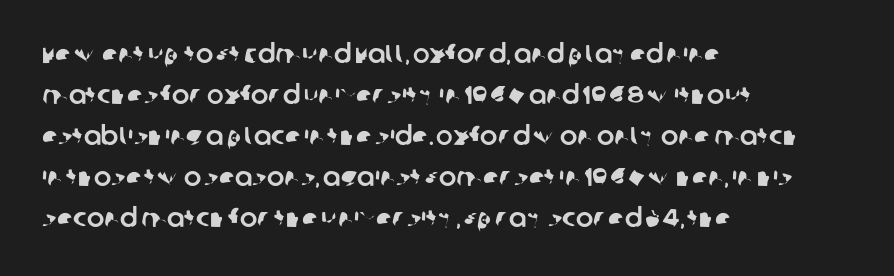
The image shows 26 px text type; set left-aligned, normal line spacing (1.58x), normal letter spacing, not underlined.
